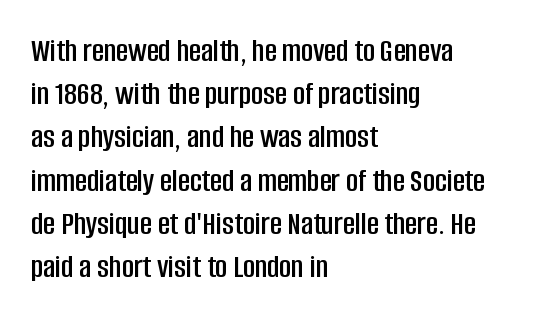
Q: Is the text italic (slanted)? A: No, it is upright.
Q: Is the typeface a serif or a sans-serif typeface? A: Sans-serif.
Q: Is the text underlined? A: No.
Q: How is the paragraph aligned? A: Left-aligned.
Q: Is the spacing between letters normal or unusually wide? A: Normal.
Q: Is the spacing between lines tight, normal or loose? A: Normal.
Q: Width (condensed, normal, or wide)? A: Condensed.
Q: Stroke contrast? A: Low.
Q: x-height? A: Large.
Q: Monospaced? A: No.
